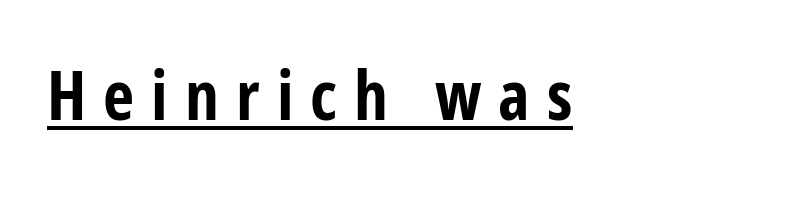
Letter spacing: wide. To sum up the face: it is a sans, with no serifs. These lines carry a lot of weight — the face is fully bold. The face used here is proportionally spaced, like ordinary book or web type. Emphasis is given by a line drawn under the lettering.
